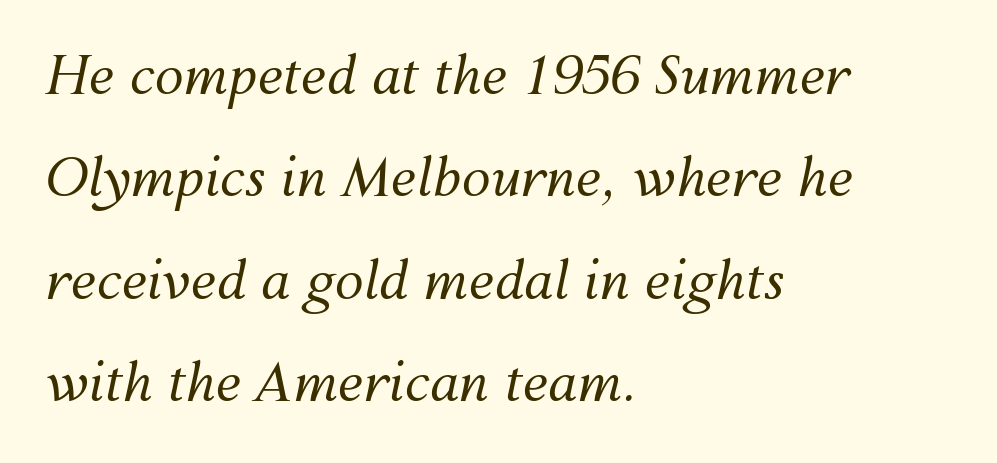
Q: Is the text bold? A: No.
Q: Is the text italic (slanted)? A: Yes, it leans right by about 12 degrees.
Q: Is the text underlined? A: No.
Q: How is the paragraph aligned? A: Left-aligned.
Q: Is the spacing between letters normal or unusually wide? A: Normal.
Q: Is the spacing between lines tight, normal or loose? A: Loose.
Q: Width (condensed, normal, or wide)? A: Normal.
Q: Stroke contrast? A: Medium.
Q: x-height? A: Medium.
Q: Monospaced? A: No.
